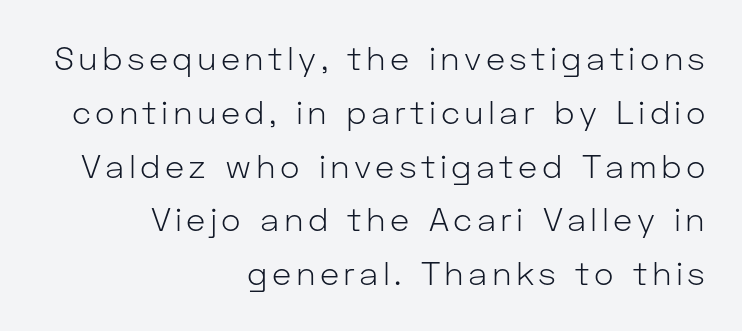
The image shows 33 px light sans-serif type, upright; set right-aligned, normal line spacing (1.63x), not underlined; low stroke contrast and a medium x-height.
